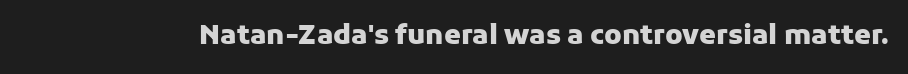
What stands out about the letter spacing? Nothing — it is the standard amount. No italicization has been applied; the sample stays upright. The gap between lines stays unmarked. Thick stems and heavy bowls — unmistakably bold.
